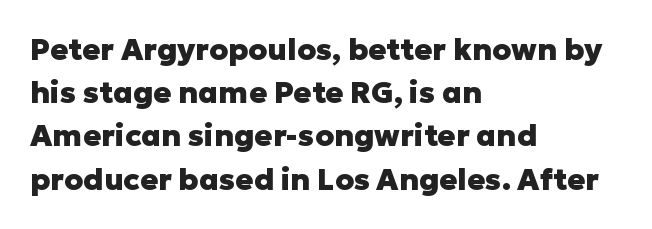
The image shows 30 px heavy sans-serif type, upright; set left-aligned, normal line spacing (1.44x), normal letter spacing, not underlined; low stroke contrast and a medium x-height.
